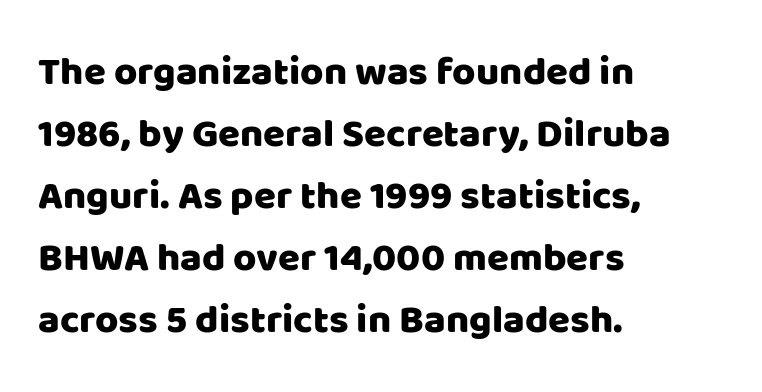
Underlining? Definitely not there. A typesetter would call this proportional, since set widths differ per character. Short and long lines alike share a common starting point at left. Standard letterfit; no display-style spreading of the glyphs. Each new line begins a customary step beneath the previous one. Quick note: not italic, upright.
